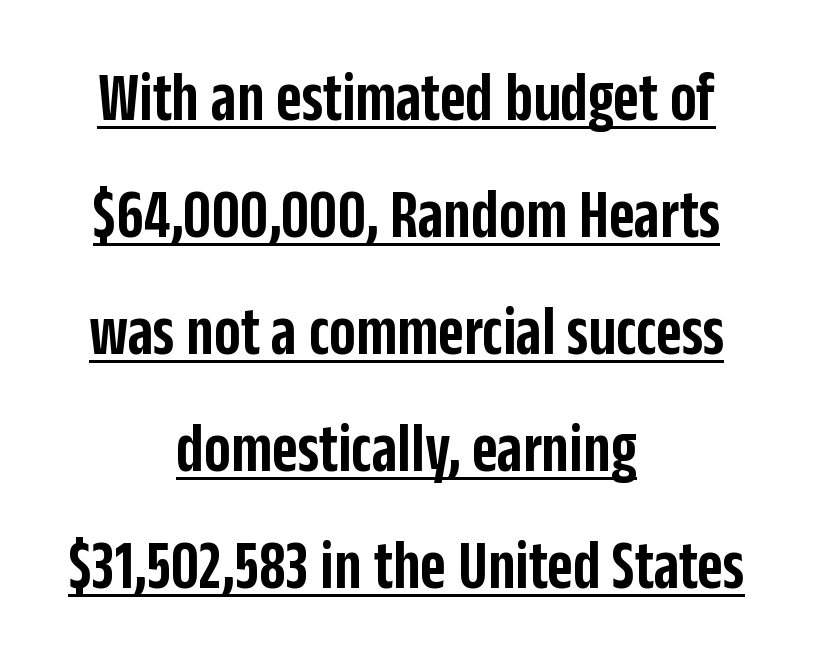
The image shows 70 px semibold, condensed sans-serif type, upright; set centered, normal line spacing (1.67x), normal letter spacing, underlined; low stroke contrast and a large x-height.
